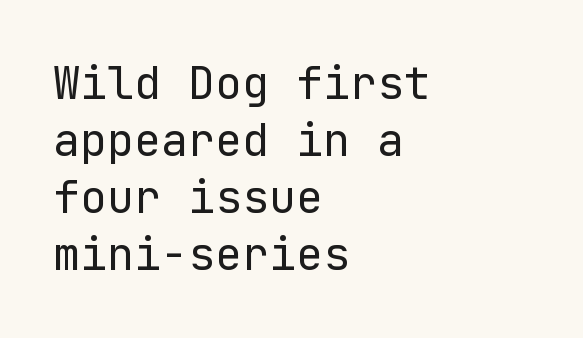
Q: Is the text bold? A: No.
Q: Is the text italic (slanted)? A: No, it is upright.
Q: Is the typeface a serif or a sans-serif typeface? A: Sans-serif.
Q: Is the text underlined? A: No.
Q: How is the paragraph aligned? A: Left-aligned.
Q: Is the spacing between letters normal or unusually wide? A: Normal.
Q: Is the spacing between lines tight, normal or loose? A: Normal.
Q: Width (condensed, normal, or wide)? A: Normal.
Q: Stroke contrast? A: Low.
Q: x-height? A: Medium.
